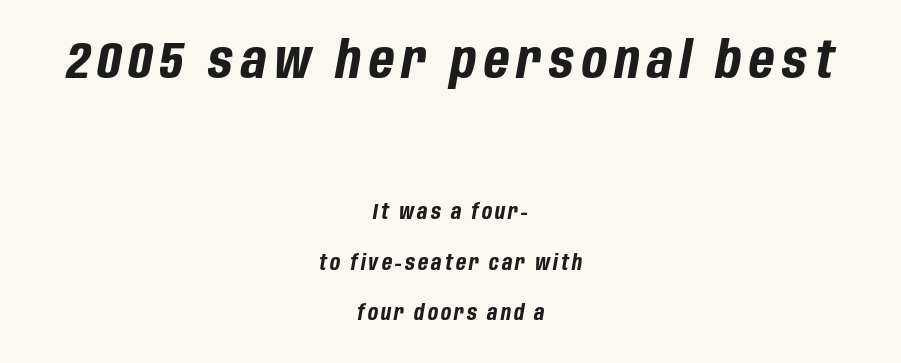
Q: Is the text bold? A: Yes.
Q: Is the text italic (slanted)? A: Yes, it leans right by about 10 degrees.
Q: Is the text underlined? A: No.
Q: How is the paragraph aligned? A: Centered.
Q: Is the spacing between lines tight, normal or loose? A: Loose.
Q: Which block of text is set in a larger size, the first (top) or the second (bottom)? A: The first (top) one.
Q: Width (condensed, normal, or wide)? A: Condensed.
Q: Stroke contrast? A: Low.
Q: x-height? A: Large.
Q: Monospaced? A: No.
